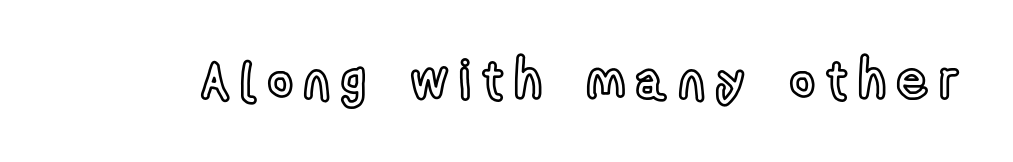
{"italic": "no", "width": "condensed", "x_height": "medium", "monospaced": "no", "underline": "no", "letter_spacing": "wide", "letter_spacing_em": 0.22, "glyph_px": 53}
